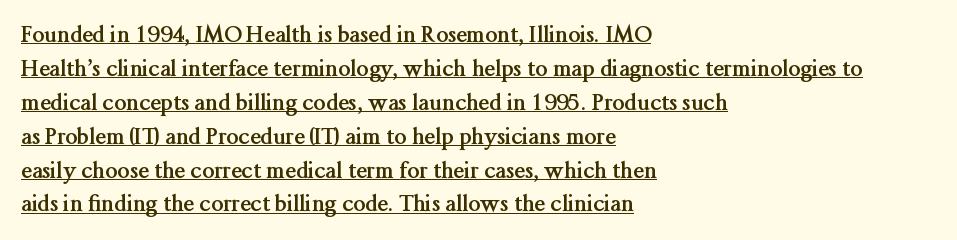
The image shows 22 px bold type, upright; set left-aligned, normal line spacing (1.54x), normal letter spacing, underlined.
